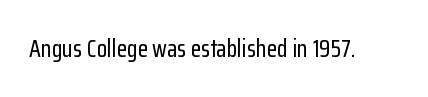
Observe the ordinary spacing: letters are neighbours, not strangers. Underline: absent. Rendered with straight, roman letterforms.
